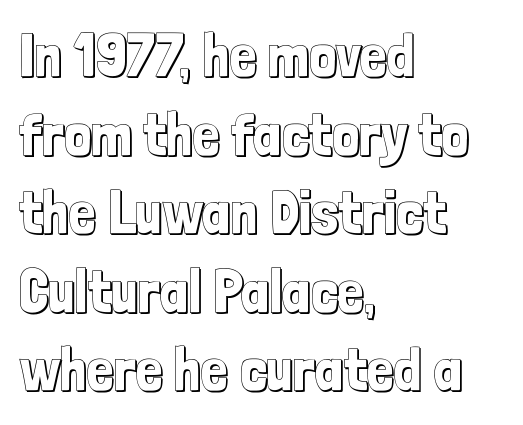
Q: Is the text italic (slanted)? A: No, it is upright.
Q: Is the text underlined? A: No.
Q: How is the paragraph aligned? A: Left-aligned.
Q: Is the spacing between letters normal or unusually wide? A: Normal.
Q: Is the spacing between lines tight, normal or loose? A: Normal.
Q: Width (condensed, normal, or wide)? A: Condensed.
Q: x-height? A: Medium.
Q: Monospaced? A: No.
